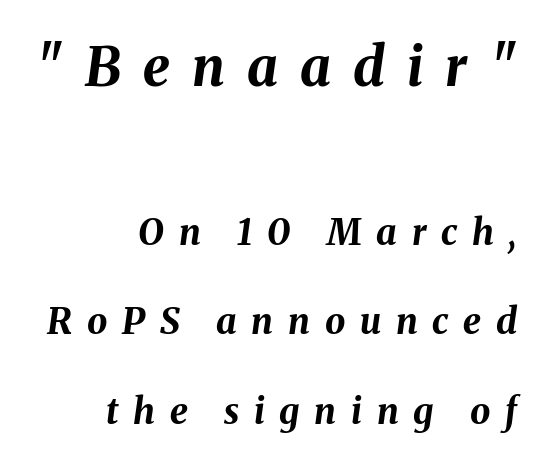
Q: Is the text bold? A: Yes.
Q: Is the text italic (slanted)? A: Yes, it leans right by about 8 degrees.
Q: Is the text underlined? A: No.
Q: How is the paragraph aligned? A: Right-aligned.
Q: Is the spacing between letters normal or unusually wide? A: Unusually wide.
Q: Is the spacing between lines tight, normal or loose? A: Loose.
Q: Which block of text is set in a larger size, the first (top) or the second (bottom)? A: The first (top) one.
Q: Width (condensed, normal, or wide)? A: Normal.
Q: Stroke contrast? A: Medium.
Q: x-height? A: Medium.
Q: Monospaced? A: No.
